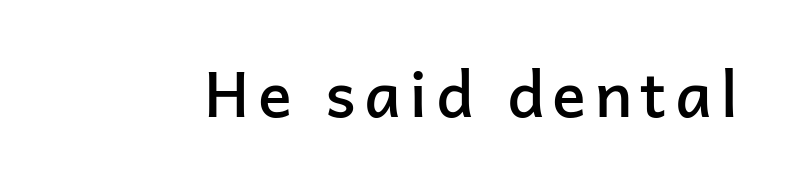
The image shows 63 px semibold sans-serif type, upright; set not underlined; low stroke contrast and a medium x-height.
